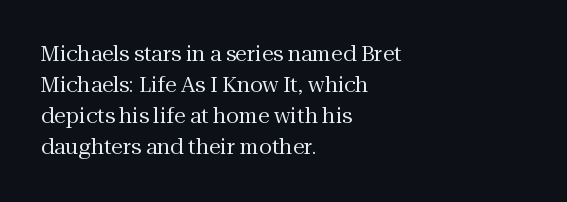
Q: Is the text bold? A: No.
Q: Is the text italic (slanted)? A: No, it is upright.
Q: Is the text underlined? A: No.
Q: How is the paragraph aligned? A: Left-aligned.
Q: Is the spacing between letters normal or unusually wide? A: Normal.
Q: Is the spacing between lines tight, normal or loose? A: Normal.
